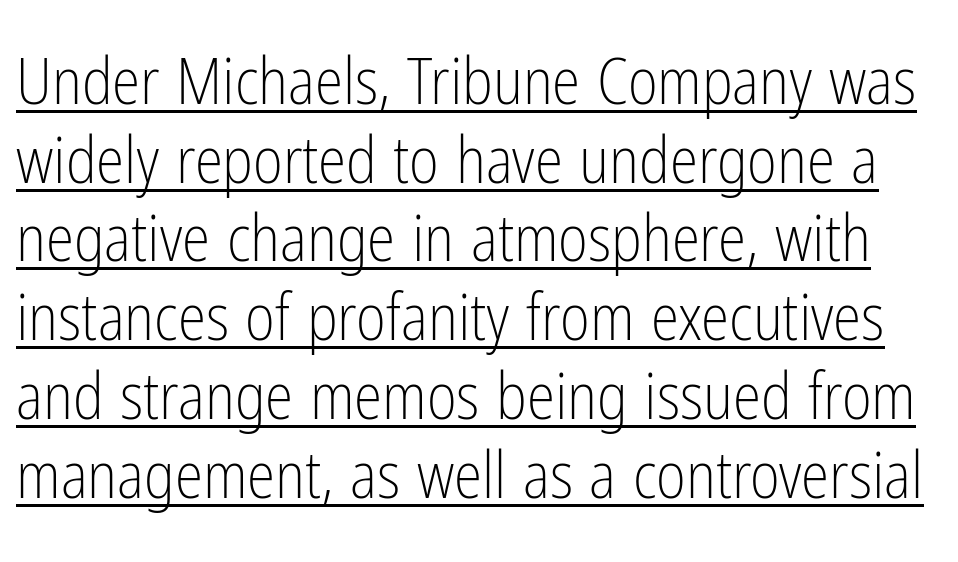
{"serif": "no", "italic": "no", "bold": "no", "weight": "light", "width": "condensed", "stroke_contrast": "low", "x_height": "medium", "monospaced": "no", "underline": "yes", "line_spacing_ratio": 1.23, "letter_spacing": "normal", "letter_spacing_em": 0.0, "glyph_px": 64}
